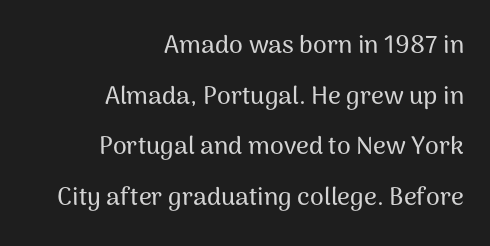
Q: Is the text italic (slanted)? A: No, it is upright.
Q: Is the text underlined? A: No.
Q: How is the paragraph aligned? A: Right-aligned.
Q: Is the spacing between letters normal or unusually wide? A: Normal.
Q: Is the spacing between lines tight, normal or loose? A: Loose.
